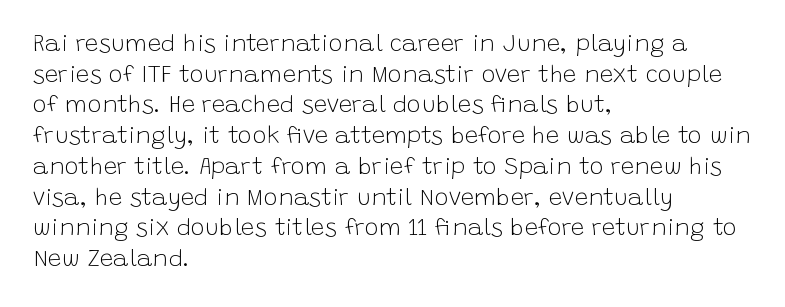
{"italic": "no", "bold": "no", "underline": "no", "align": "left", "line_spacing": "normal", "line_spacing_ratio": 1.28, "letter_spacing": "normal", "letter_spacing_em": 0.0, "glyph_px": 24}
